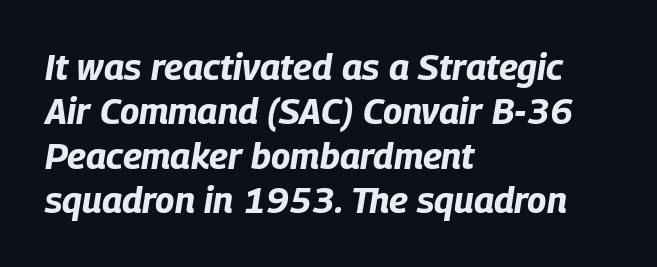
The font's italic variant was chosen for this text. Words appear dense and cohesive because spacing is normal. These words are printed bold, with thick strokes throughout. Left-aligned paragraph, ragged on the right. Here the designer chose a conventional face with non-uniform glyph widths. Underlining? Definitely not there.
